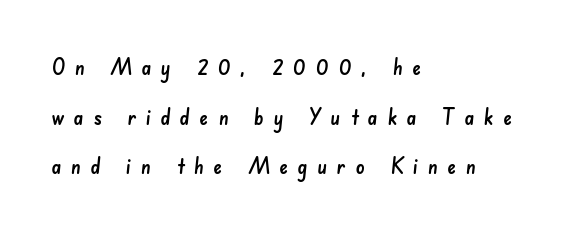
{"underline": "no", "align": "left", "line_spacing": "loose", "line_spacing_ratio": 2.26, "letter_spacing": "wide", "letter_spacing_em": 0.44, "glyph_px": 22}
